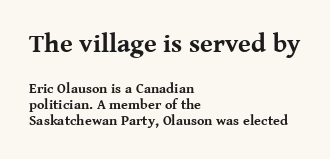
{"italic": "no", "bold": "yes", "underline": "no", "align": "left", "line_spacing_ratio": 1.16, "letter_spacing": "normal", "letter_spacing_em": 0.0, "larger_block": "first", "size_ratio": 1.86, "glyph_px": 26}
